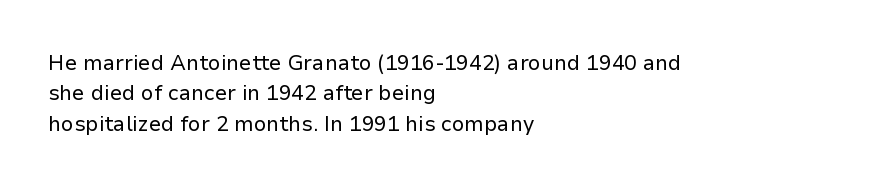
Letter spacing: default. Ink coverage per letter is moderate at most. The rag falls on the right side of this text block. Descenders are the only things crossing below the line. This block has exactly the height ordinary leading produces. This is the regular roman posture of the typeface.
